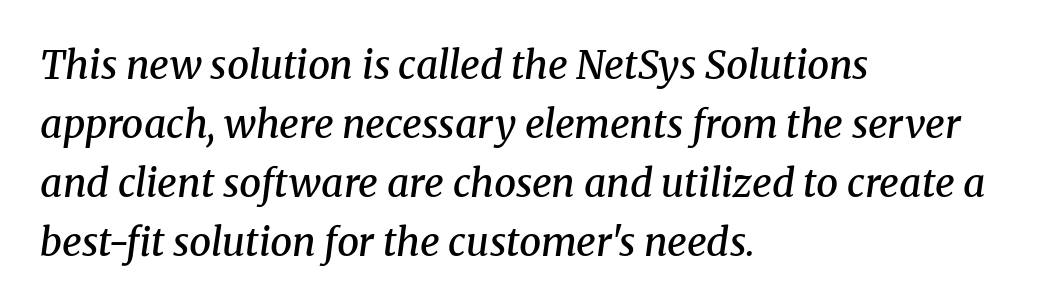
The rendering uses a moderate line-height, typical for paragraphs. Observe the serifs anchoring each vertical stroke in this sample. Clear beneath every line of the passage. The letterforms sit shoulder to shoulder at normal distance. The rendering uses natural spacing where letterforms have individual widths.
